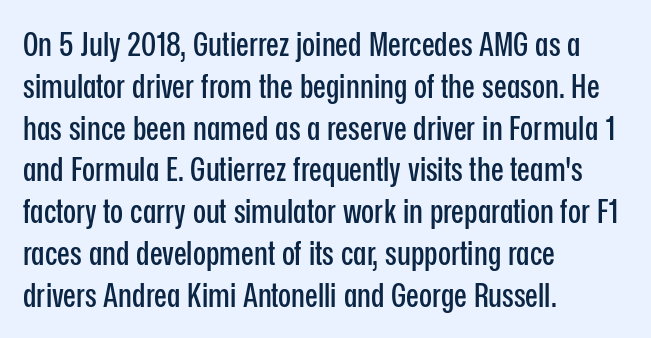
To sum up the face: it is a sans, with no serifs. Left-aligned paragraph, ragged on the right. Nope, not italic — everything's standing straight. Do the characters align in a grid? No, the font is proportional. The area under the type is left untouched.
